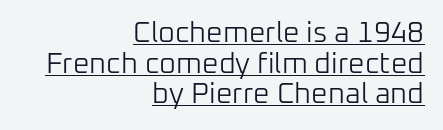
The image shows 29 px light sans-serif type, upright; set right-aligned, tight line spacing (1.06x), normal letter spacing, underlined; low stroke contrast and a medium x-height.
